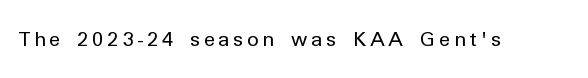
The type sits square on the baseline with zero lean. The strip under each line holds only bare page. Is the stroke heavy? The answer is a plain regular-or-lighter.
